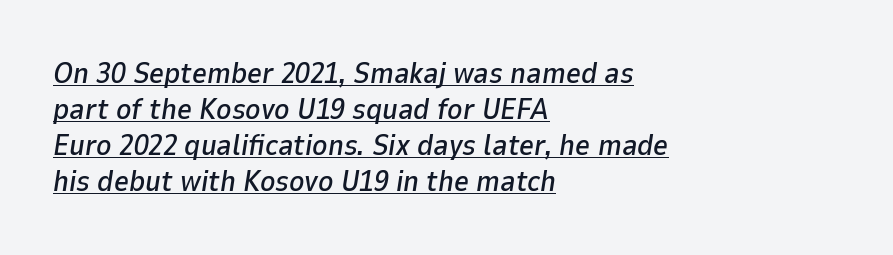
Q: Is the text italic (slanted)? A: Yes, it leans right by about 9 degrees.
Q: Is the text underlined? A: Yes.
Q: How is the paragraph aligned? A: Left-aligned.
Q: Is the spacing between letters normal or unusually wide? A: Normal.
Q: Width (condensed, normal, or wide)? A: Normal.
Q: Stroke contrast? A: Low.
Q: x-height? A: Medium.
Q: Monospaced? A: No.
